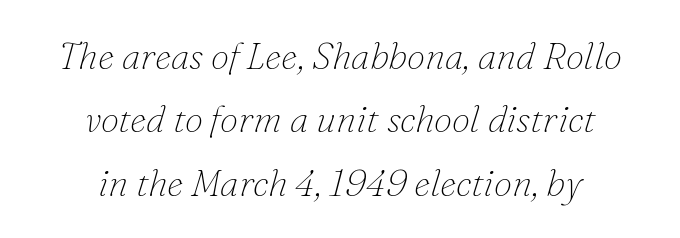
A bare baseline throughout the passage. Counters stay open thanks to moderate or lighter strokes. Casual observation: everything's sitting right in the middle. Glyph-to-glyph distance matches everyday printed text.
